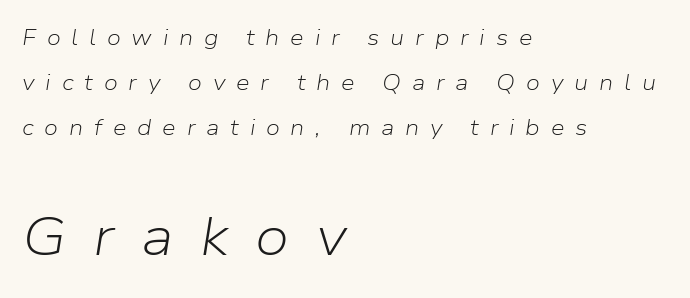
{"italic": "yes", "lean": "right", "slant_degrees": 9, "bold": "no", "weight": "light", "width": "normal", "stroke_contrast": "low", "x_height": "medium", "monospaced": "no", "underline": "no", "align": "left", "line_spacing": "loose", "line_spacing_ratio": 2.05, "letter_spacing": "wide", "letter_spacing_em": 0.49, "larger_block": "second", "size_ratio": 2.45, "glyph_px": 54}
